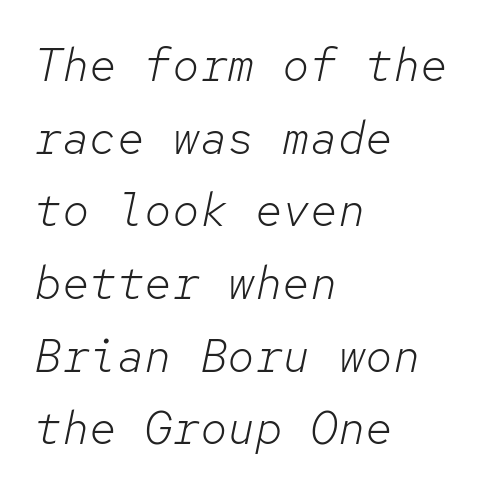
{"italic": "yes", "lean": "right", "slant_degrees": 12, "bold": "no", "weight": "light", "width": "normal", "stroke_contrast": "low", "x_height": "medium", "monospaced": "yes", "underline": "no", "align": "left", "line_spacing": "normal", "line_spacing_ratio": 1.58, "letter_spacing": "normal", "letter_spacing_em": 0.0, "glyph_px": 46}
